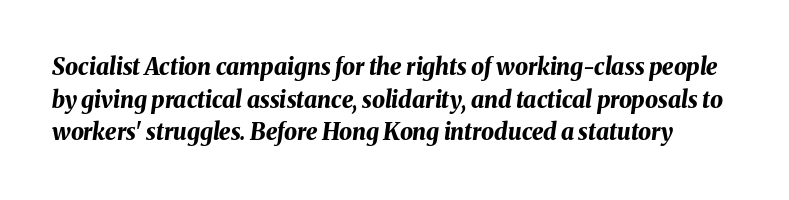
The image shows 23 px bold type, italic (leaning right); set normal line spacing (1.42x), normal letter spacing, not underlined.
